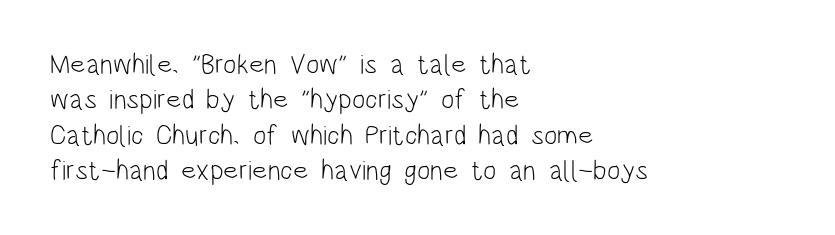
The weight tops out at a normal text grade. The passage shown is typeset with a sans-serif family. The words here are not underlined. Observe the ordinary spacing: letters are neighbours, not strangers.
